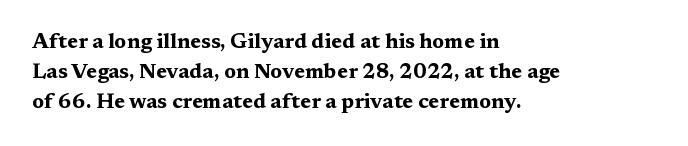
A bare baseline throughout the passage. Heavy-handed strokes throughout: this text is bold. Style check: upright. The setting favours the left margin, as ordinary paragraphs usually do. How are the letters spaced? Ordinarily, with no added tracking.
